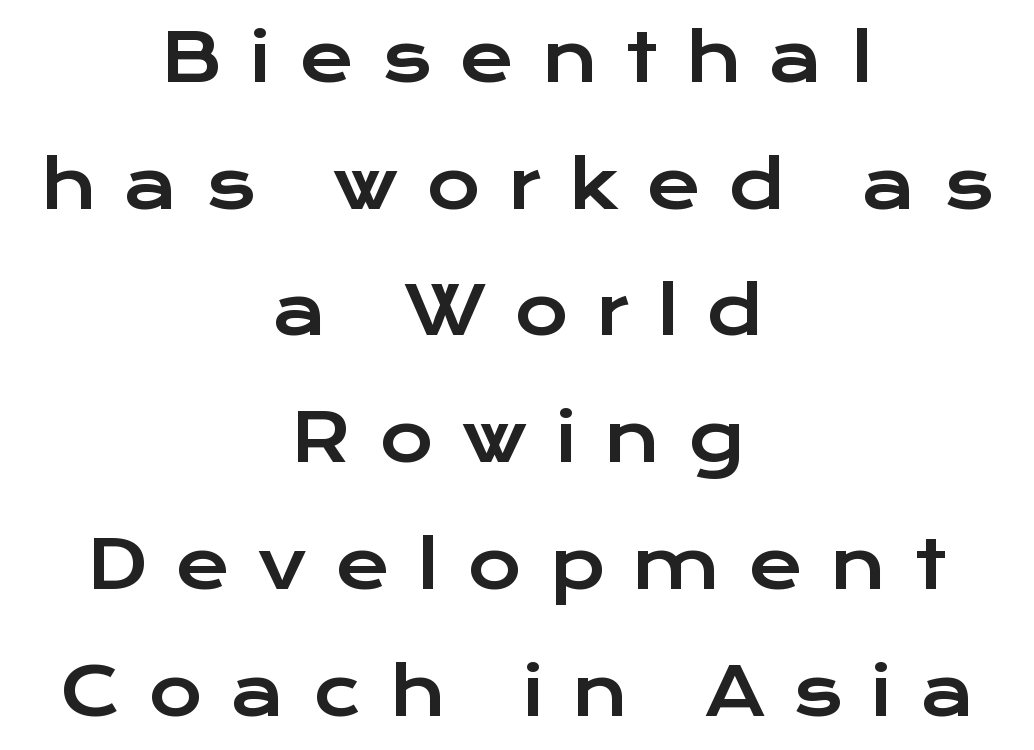
The passage shown is typed in a proportional face where columns would drift. Unlike a traditional serif, this face leaves its strokes unadorned. The font's upright variant was chosen for this text. Alignment: centered. The leading is generous, giving the passage an open texture.
